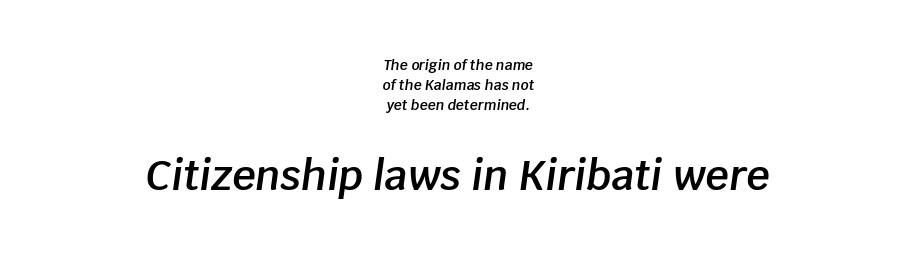
The sample has been set in demibold, a notch under bold. The axis of the letterforms is tilted away from vertical. Look at the glyph heights: the lower group is clearly the bigger setting. Honestly, the letter spacing is just normal — you wouldn't notice it. The string is rendered with underlining switched off. How would I describe the line gaps? Plain and ordinary.
